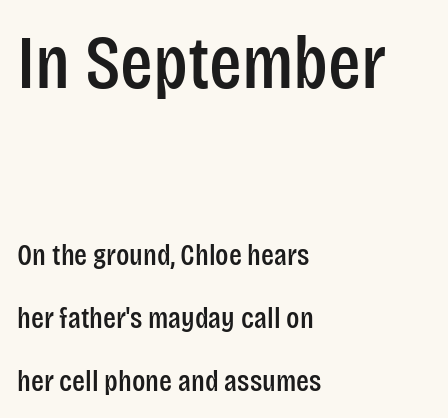
{"serif": "no", "italic": "no", "width": "condensed", "stroke_contrast": "low", "x_height": "large", "monospaced": "no", "underline": "no", "align": "left", "line_spacing": "loose", "line_spacing_ratio": 2.1, "letter_spacing": "normal", "letter_spacing_em": 0.0, "larger_block": "first", "size_ratio": 2.53, "glyph_px": 76}
